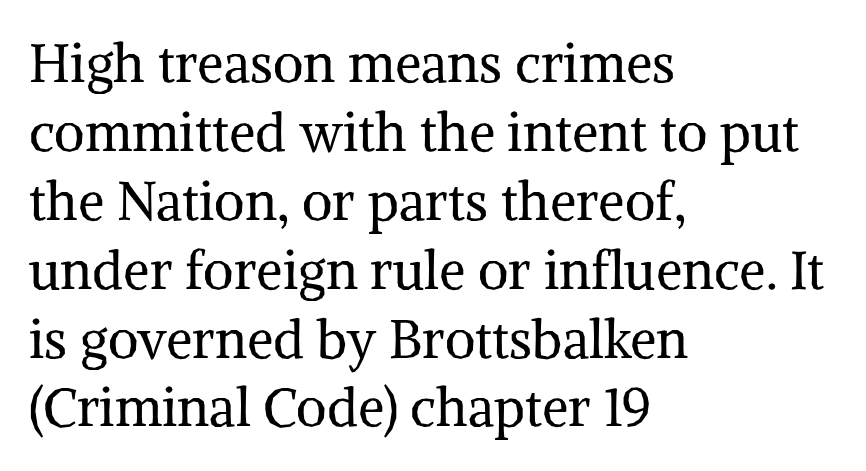
Q: Is the text bold? A: No.
Q: Is the text italic (slanted)? A: No, it is upright.
Q: Is the typeface a serif or a sans-serif typeface? A: Serif.
Q: Is the text underlined? A: No.
Q: How is the paragraph aligned? A: Left-aligned.
Q: Is the spacing between letters normal or unusually wide? A: Normal.
Q: Is the spacing between lines tight, normal or loose? A: Normal.
Q: Width (condensed, normal, or wide)? A: Normal.
Q: Stroke contrast? A: Medium.
Q: x-height? A: Medium.
Q: Monospaced? A: No.
